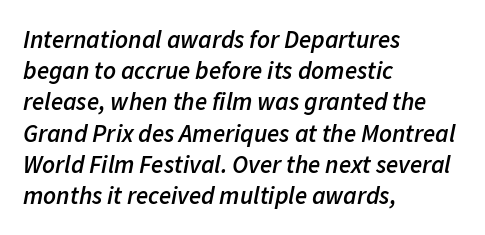
The image shows 25 px text type, italic (leaning right); set left-aligned, normal line spacing (1.25x), normal letter spacing, not underlined.
